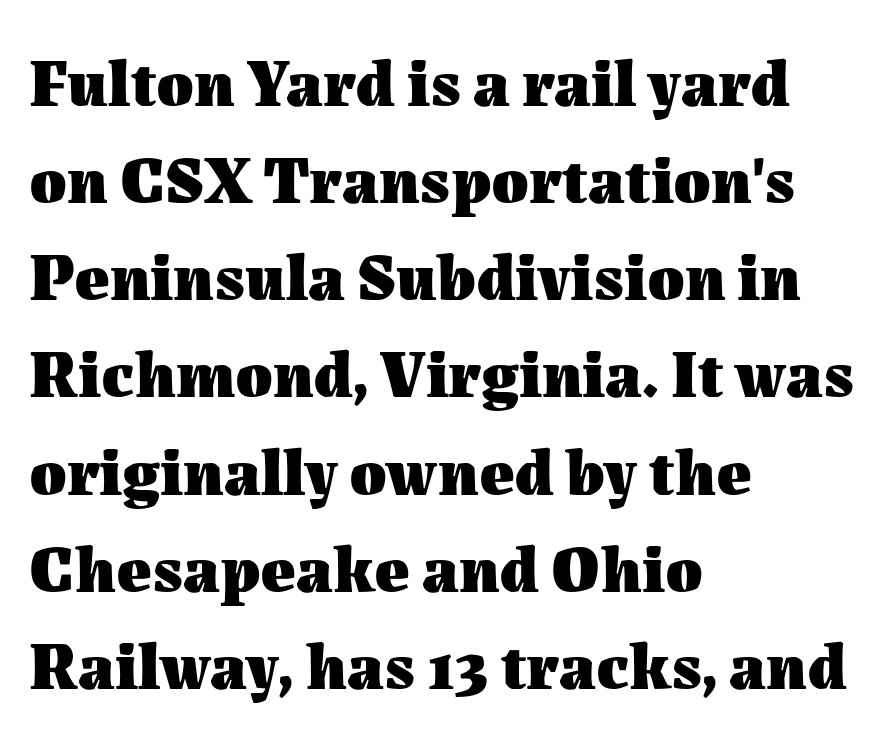
{"italic": "no", "bold": "yes", "weight": "heavy", "width": "normal", "stroke_contrast": "medium", "x_height": "medium", "monospaced": "no", "underline": "no", "align": "left", "line_spacing": "normal", "line_spacing_ratio": 1.45, "letter_spacing": "normal", "letter_spacing_em": 0.0, "glyph_px": 67}
